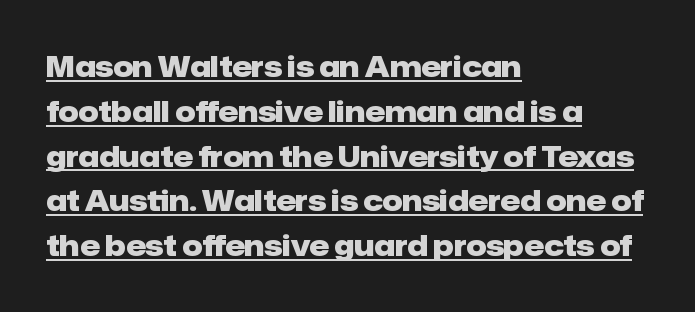
Character widths vary here, with narrow letters taking less room than wide ones. Quick note: underline on. Vertical strokes here are truly vertical. The designer went with a sans here, leaving each stem footless.
